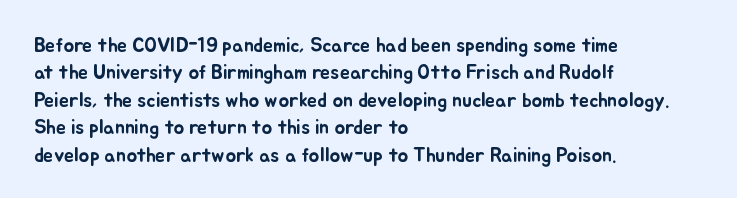
The image shows 20 px text type, upright; set left-aligned, normal line spacing (1.37x), normal letter spacing, not underlined.
